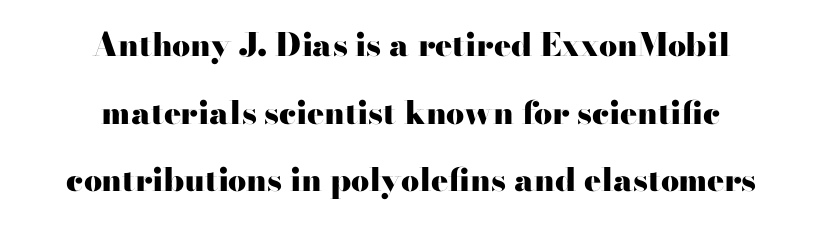
The image shows 32 px heavy, wide serif type, upright; set centered, loose line spacing (2.11x), normal letter spacing, not underlined; high stroke contrast and a small x-height.
